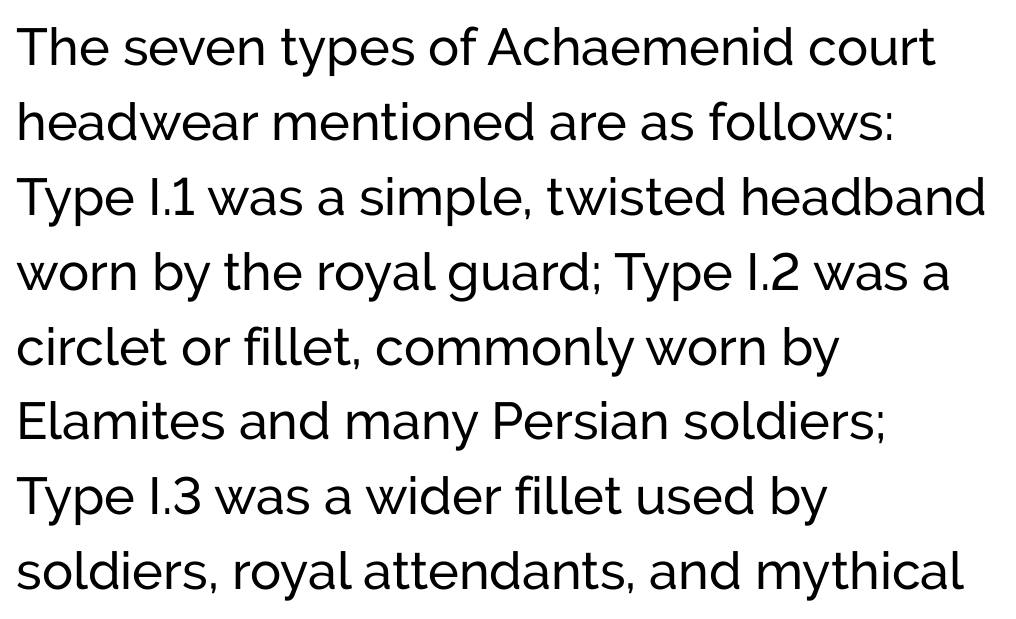
{"serif": "no", "italic": "no", "bold": "no", "weight": "regular", "width": "normal", "stroke_contrast": "low", "x_height": "medium", "monospaced": "no", "underline": "no", "align": "left", "line_spacing": "normal", "line_spacing_ratio": 1.44, "letter_spacing": "normal", "letter_spacing_em": 0.0, "glyph_px": 52}
